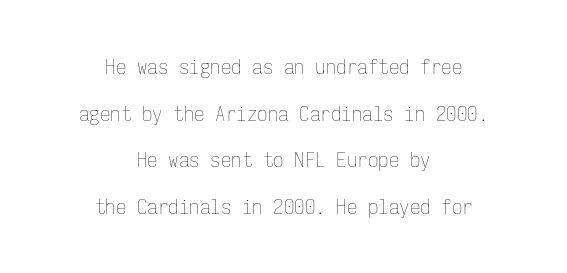
The image shows 21 px text type, upright; set centered, loose line spacing (2.22x), normal letter spacing, not underlined.
